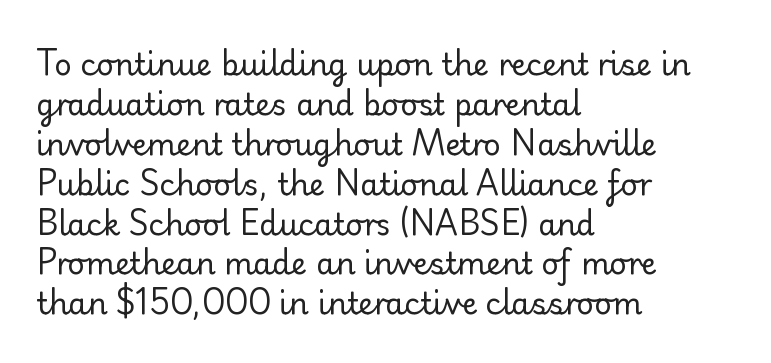
{"serif": "no", "italic": "no", "bold": "no", "weight": "regular", "width": "normal", "stroke_contrast": "low", "x_height": "small", "monospaced": "no", "underline": "no", "align": "left", "line_spacing": "normal", "line_spacing_ratio": 1.33, "letter_spacing": "normal", "letter_spacing_em": 0.0, "glyph_px": 30}
